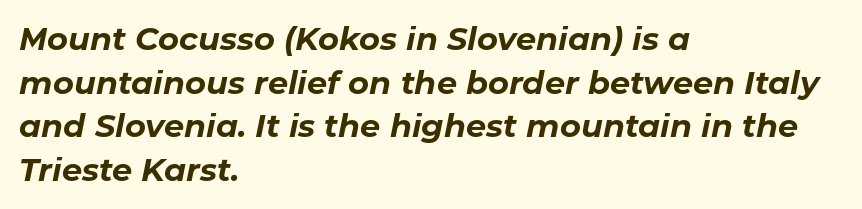
Is there much room between lines? A standard amount, neither cramped nor airy. Note the varied advance widths — an 'i' is clearly narrower than an 'm'. What weight is shown? A full bold with thick strokes. The space beneath each line is pristine and unruled. Italic? Definitely — the glyphs are oblique. The rag falls on the right side of this text block.
